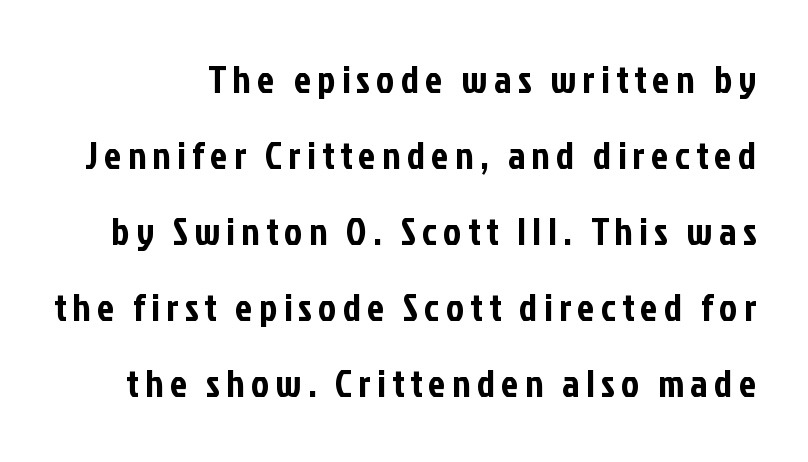
{"serif": "no", "italic": "no", "width": "condensed", "stroke_contrast": "low", "x_height": "medium", "monospaced": "no", "underline": "no", "line_spacing": "loose", "line_spacing_ratio": 2.0, "glyph_px": 38}
